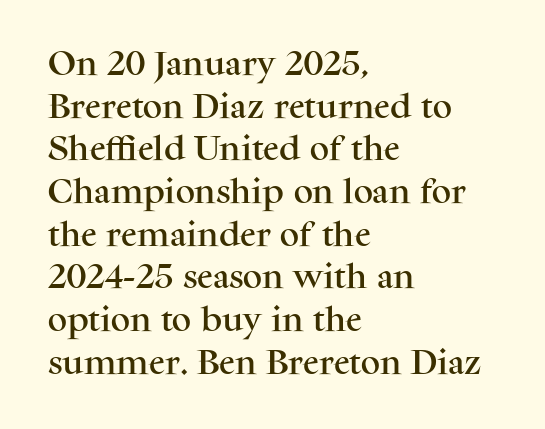
The image shows 27 px text type, upright; set left-aligned, normal line spacing (1.58x), normal letter spacing, not underlined.
